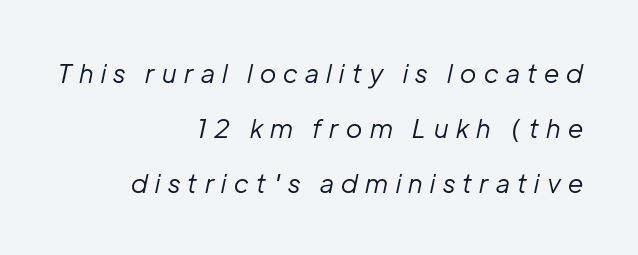
Q: Is the text bold? A: No.
Q: Is the text italic (slanted)? A: Yes, it leans right by about 12 degrees.
Q: Is the text underlined? A: No.
Q: How is the paragraph aligned? A: Right-aligned.
Q: Is the spacing between letters normal or unusually wide? A: Unusually wide.
Q: Is the spacing between lines tight, normal or loose? A: Loose.
